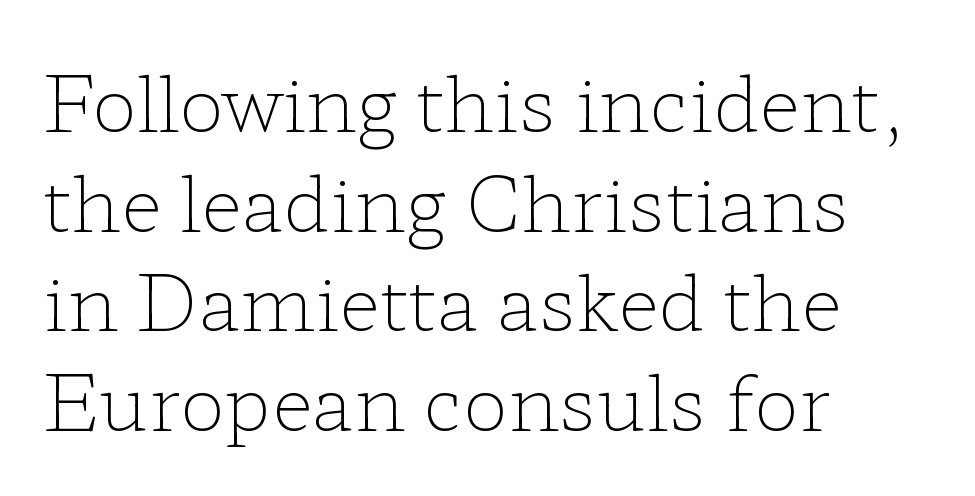
Q: Is the text bold? A: No.
Q: Is the text italic (slanted)? A: No, it is upright.
Q: Is the typeface a serif or a sans-serif typeface? A: Serif.
Q: Is the text underlined? A: No.
Q: How is the paragraph aligned? A: Left-aligned.
Q: Is the spacing between letters normal or unusually wide? A: Normal.
Q: Is the spacing between lines tight, normal or loose? A: Normal.
Q: Width (condensed, normal, or wide)? A: Wide.
Q: Stroke contrast? A: Low.
Q: x-height? A: Medium.
Q: Monospaced? A: No.
